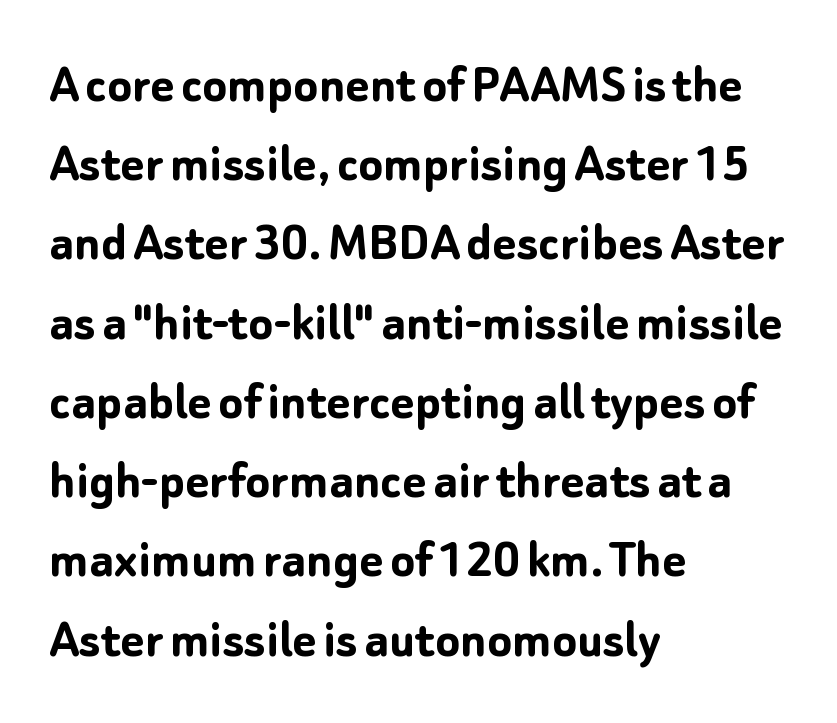
In terms of leading, this rendering sits right in the middle. Strokes here are thick enough to call this a true bold. I'd call this a sans setting — the letters go barefoot. In CSS terms this would be text-align: left. Underlining? Definitely not there.
